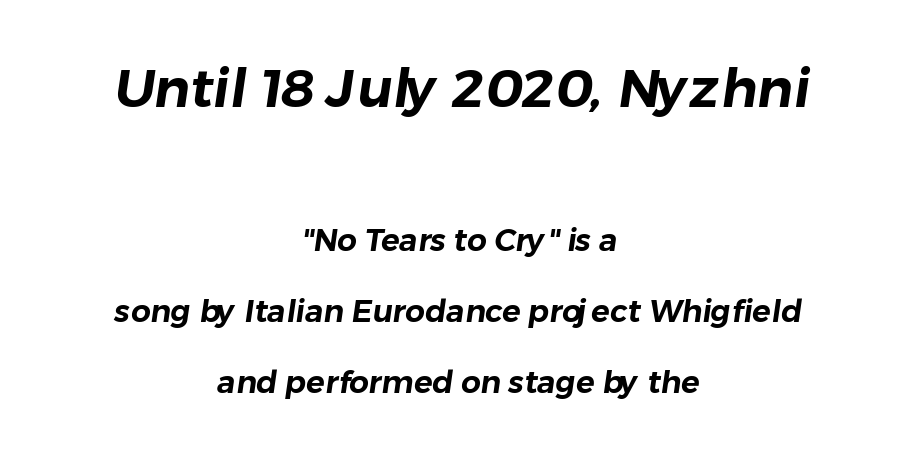
{"serif": "no", "width": "normal", "stroke_contrast": "low", "x_height": "medium", "monospaced": "no", "underline": "no", "align": "center", "line_spacing": "loose", "line_spacing_ratio": 2.28, "letter_spacing": "normal", "letter_spacing_em": 0.0, "larger_block": "first", "size_ratio": 1.74, "glyph_px": 54}
